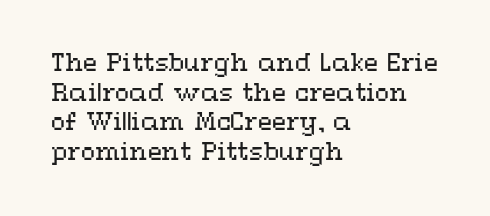
The image shows 23 px text type, upright; set left-aligned, normal line spacing (1.29x), normal letter spacing, not underlined.
